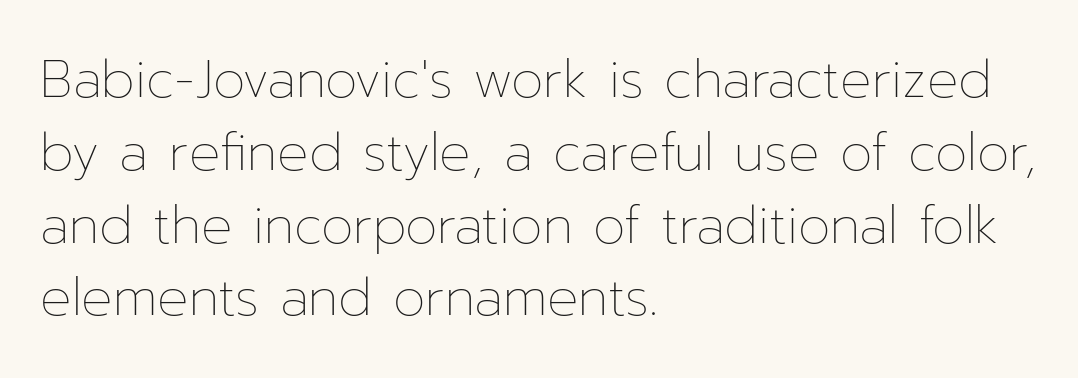
Reading down the column, the eye jumps a familiar distance to each next line. Counters stay open thanks to moderate or lighter strokes. The rendering keeps characters at their native spacing. This sample has the flowing, uneven cadence of proportional lettering.
